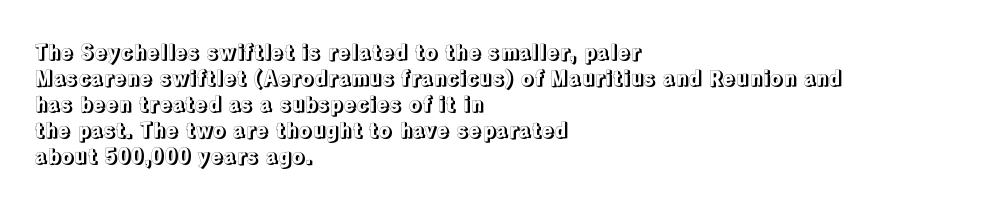
Q: Is the text italic (slanted)? A: No, it is upright.
Q: Is the text underlined? A: No.
Q: How is the paragraph aligned? A: Left-aligned.
Q: Is the spacing between letters normal or unusually wide? A: Normal.
